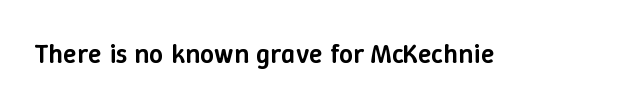
The image shows 28 px semibold type, upright; set normal letter spacing, not underlined; low stroke contrast and a medium x-height.
